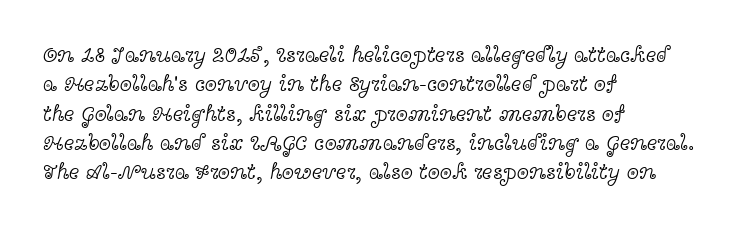
The image shows 22 px text type; set left-aligned, normal line spacing (1.33x), normal letter spacing, not underlined.
